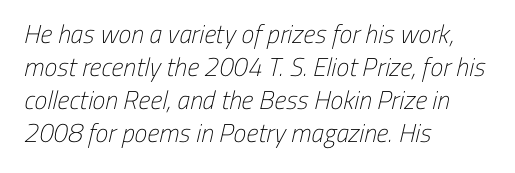
Q: Is the text bold? A: No.
Q: Is the text underlined? A: No.
Q: How is the paragraph aligned? A: Left-aligned.
Q: Is the spacing between letters normal or unusually wide? A: Normal.
Q: Is the spacing between lines tight, normal or loose? A: Normal.
